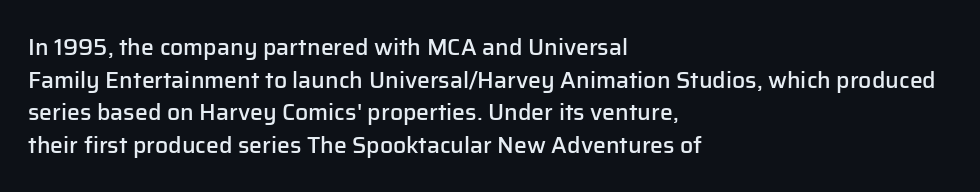
The image shows 23 px text type, upright; set left-aligned, normal line spacing (1.42x), normal letter spacing, not underlined.
